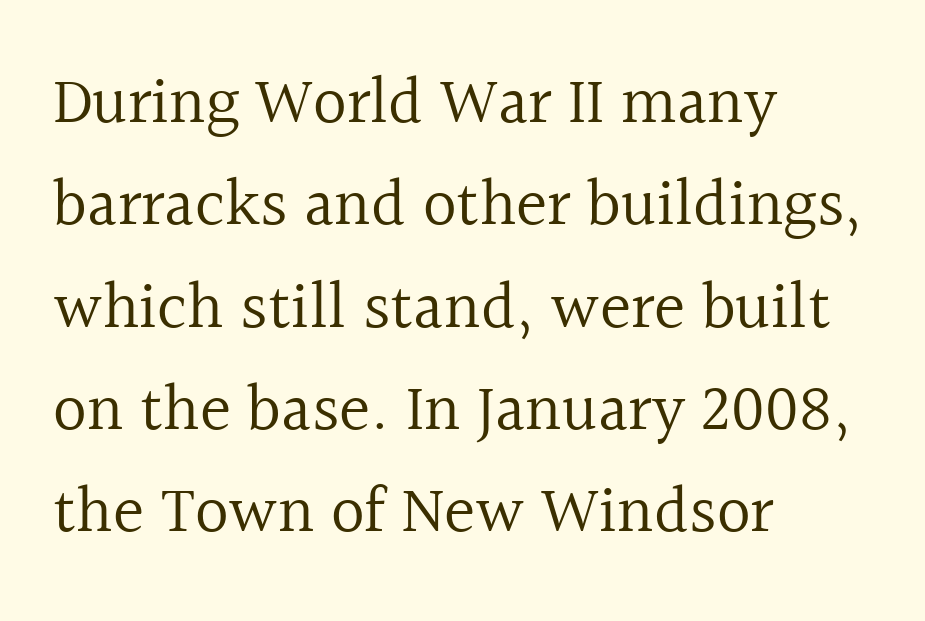
Q: Is the text bold? A: No.
Q: Is the text italic (slanted)? A: No, it is upright.
Q: Is the typeface a serif or a sans-serif typeface? A: Serif.
Q: Is the text underlined? A: No.
Q: How is the paragraph aligned? A: Left-aligned.
Q: Is the spacing between letters normal or unusually wide? A: Normal.
Q: Is the spacing between lines tight, normal or loose? A: Normal.
Q: Width (condensed, normal, or wide)? A: Normal.
Q: x-height? A: Medium.
Q: Monospaced? A: No.
